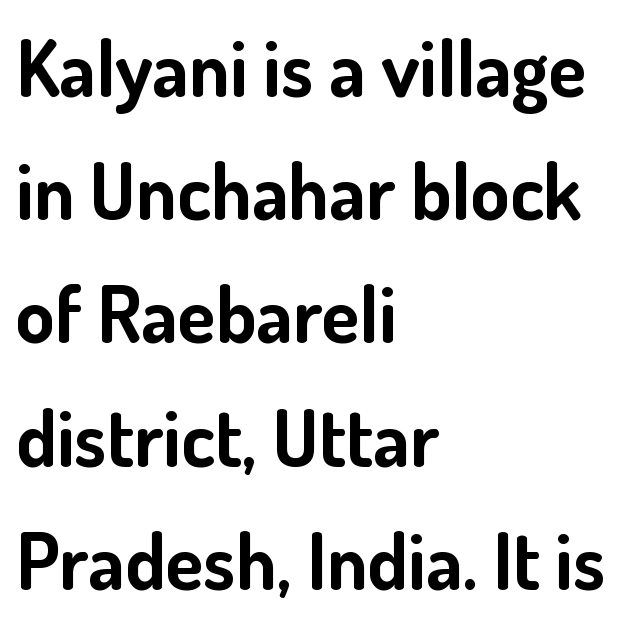
The image shows 78 px bold sans-serif type, upright; set left-aligned, normal line spacing (1.58x), normal letter spacing, not underlined; low stroke contrast and a small x-height.
